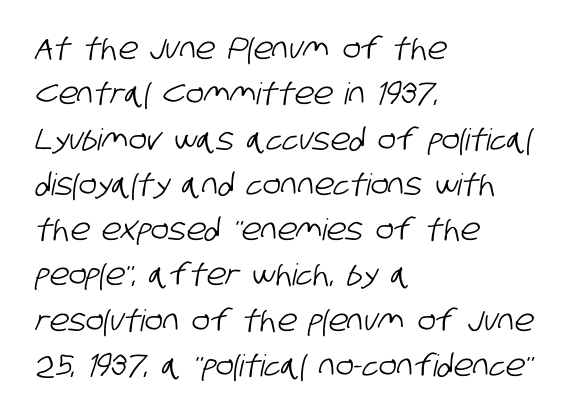
The image shows 30 px condensed sans-serif type; set left-aligned, normal line spacing (1.51x), normal letter spacing, not underlined; low stroke contrast and a large x-height.
